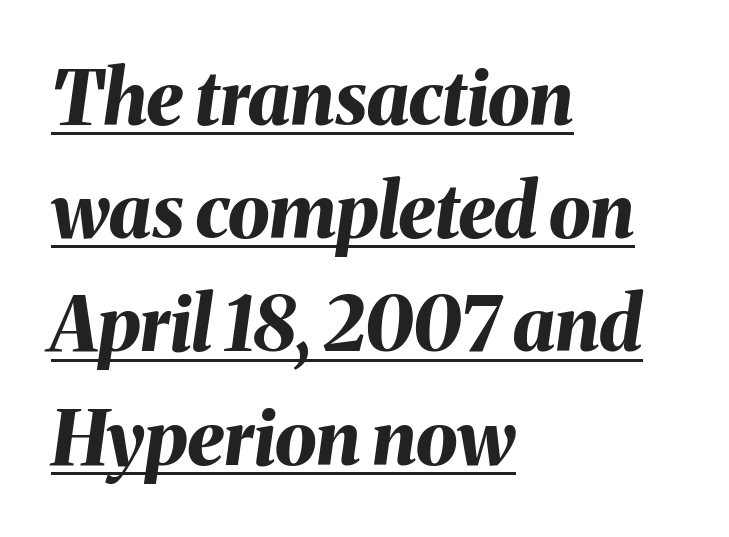
Reading down the block, your eye returns to a fixed left position each line. The letters are slanted; this is an italic face. The gaps between neighbouring characters are ordinary and unremarkable. Heavy-handed strokes throughout: this text is bold. Students, observe the line beneath the letters — that is underlining.
